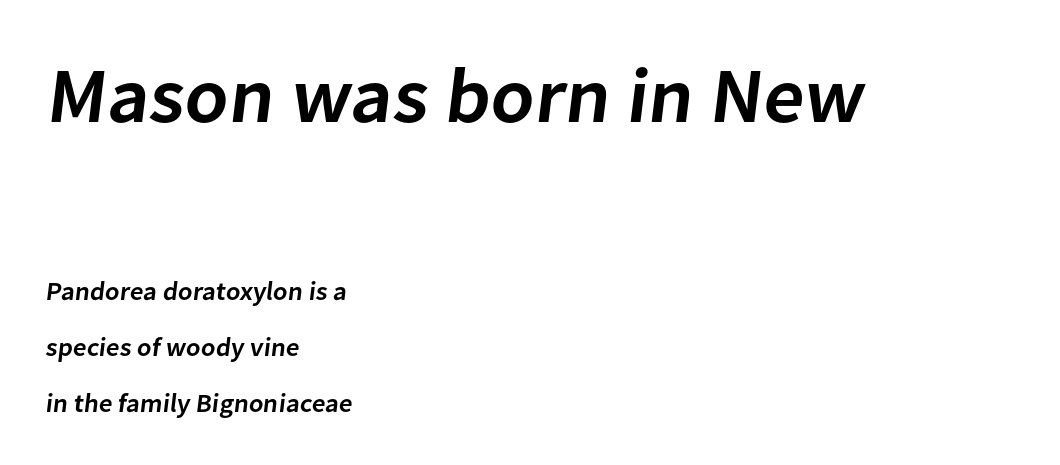
{"serif": "no", "bold": "semi", "weight": "semibold", "width": "normal", "stroke_contrast": "low", "x_height": "medium", "monospaced": "no", "underline": "no", "align": "left", "line_spacing": "loose", "line_spacing_ratio": 2.14, "letter_spacing": "normal", "letter_spacing_em": 0.0, "larger_block": "first", "size_ratio": 3.0, "glyph_px": 78}
